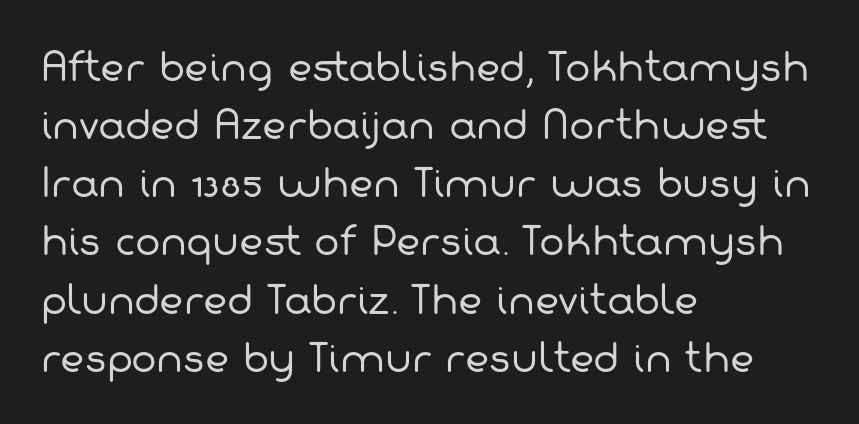
The image shows 38 px regular-weight sans-serif type; set left-aligned, normal line spacing (1.53x), normal letter spacing, not underlined; low stroke contrast and a medium x-height.
